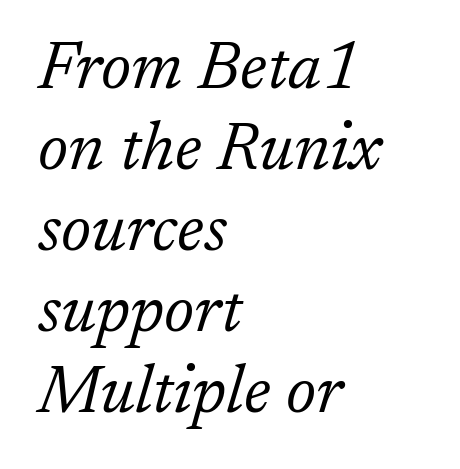
The image shows 67 px light serif type, italic (leaning right); set left-aligned, line spacing 1.21x, normal letter spacing, not underlined; low stroke contrast and a medium x-height.
